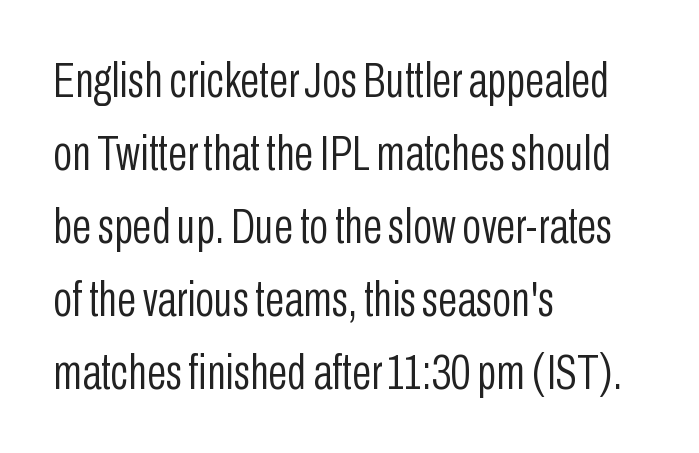
The image shows 50 px light, condensed sans-serif type, upright; set left-aligned, normal line spacing (1.46x), normal letter spacing, not underlined; low stroke contrast and a medium x-height.
